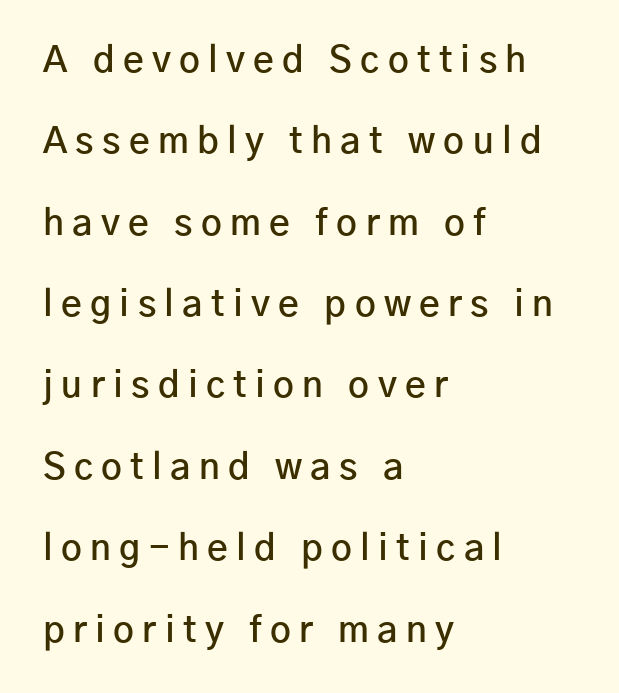
The image shows 36 px semibold sans-serif type, upright; set left-aligned, loose line spacing (2.26x), unusually wide letter spacing (+0.23 em), not underlined; low stroke contrast and a medium x-height.
